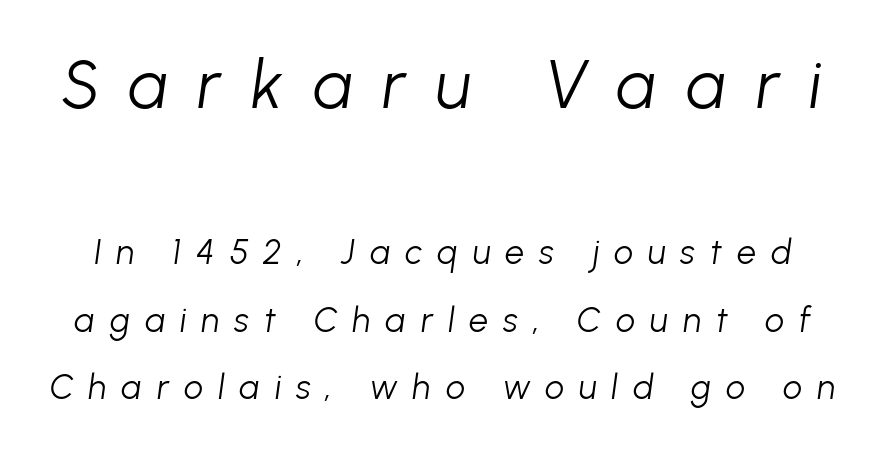
Q: Is the text bold? A: No.
Q: Is the text italic (slanted)? A: Yes, it leans right by about 8 degrees.
Q: Is the text underlined? A: No.
Q: Is the spacing between letters normal or unusually wide? A: Unusually wide.
Q: Is the spacing between lines tight, normal or loose? A: Loose.
Q: Which block of text is set in a larger size, the first (top) or the second (bottom)? A: The first (top) one.
Q: Width (condensed, normal, or wide)? A: Normal.
Q: Stroke contrast? A: Low.
Q: x-height? A: Medium.
Q: Monospaced? A: No.
